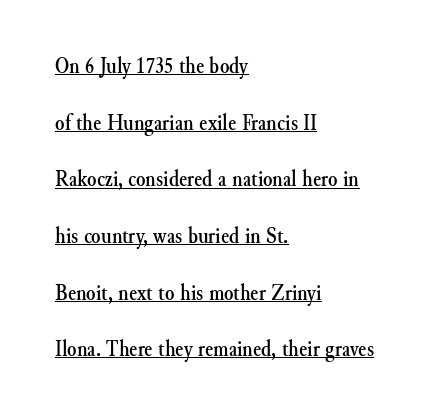
Tracking value appears to be zero — textbook default spacing. This rendering features underlined lettering. The ragged edge is on the right, which tells us the setting is flush left. Whoever set this chose breathing room over compactness in the vertical rhythm.
